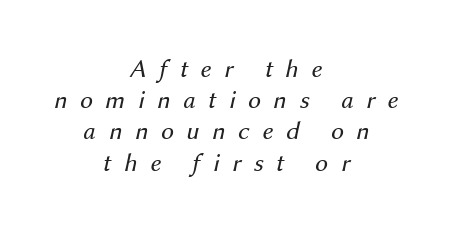
The image shows 26 px text type, italic (leaning right); set centered, line spacing 1.2x, unusually wide letter spacing (+0.48 em), not underlined.
